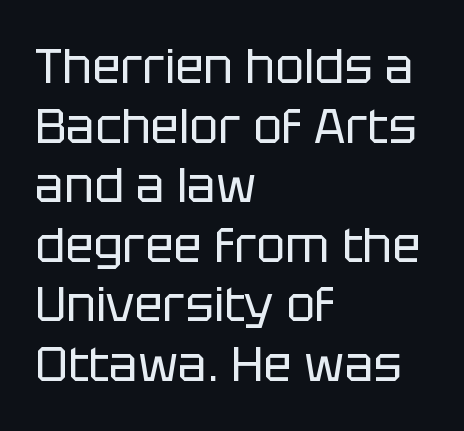
Q: Is the text bold? A: No.
Q: Is the text italic (slanted)? A: No, it is upright.
Q: Is the typeface a serif or a sans-serif typeface? A: Sans-serif.
Q: Is the text underlined? A: No.
Q: How is the paragraph aligned? A: Left-aligned.
Q: Is the spacing between letters normal or unusually wide? A: Normal.
Q: Width (condensed, normal, or wide)? A: Normal.
Q: Stroke contrast? A: Low.
Q: x-height? A: Large.
Q: Monospaced? A: No.
